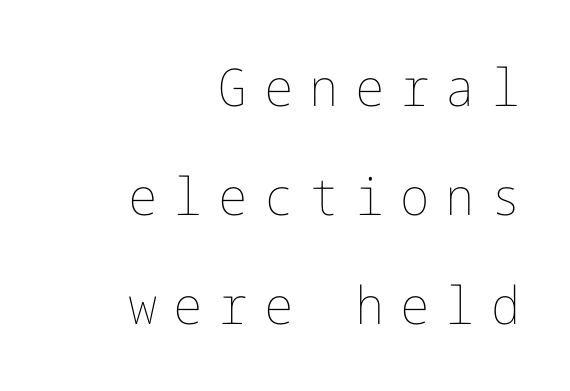
This sample uses expanded letter spacing, leaving extra air between glyphs. The glyphs are unaccompanied by any horizontal stroke below them. Is the stroke heavy? The answer is a plain regular-or-lighter. In terms of posture, this sample is upright. Line ends are locked; line starts wander. The leading is generous, giving the passage an open texture.
